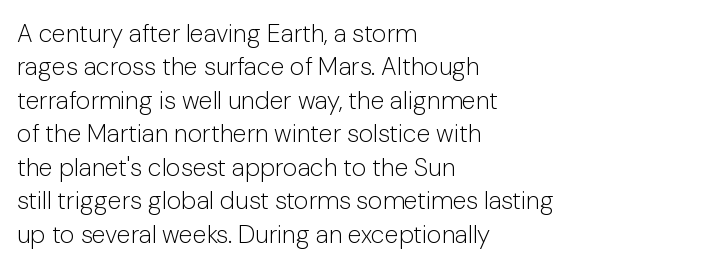
Q: Is the text bold? A: No.
Q: Is the text italic (slanted)? A: No, it is upright.
Q: Is the text underlined? A: No.
Q: How is the paragraph aligned? A: Left-aligned.
Q: Is the spacing between letters normal or unusually wide? A: Normal.
Q: Is the spacing between lines tight, normal or loose? A: Normal.
